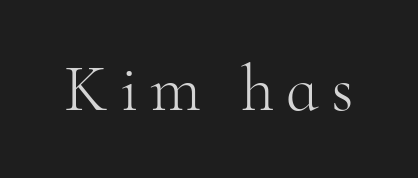
Q: Is the text bold? A: No.
Q: Is the text italic (slanted)? A: No, it is upright.
Q: Is the typeface a serif or a sans-serif typeface? A: Serif.
Q: Is the text underlined? A: No.
Q: Width (condensed, normal, or wide)? A: Normal.
Q: Stroke contrast? A: High.
Q: x-height? A: Small.
Q: Monospaced? A: No.
